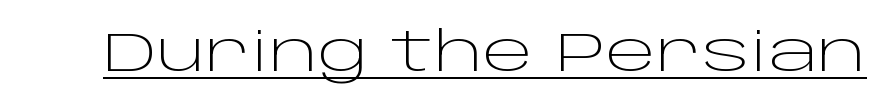
{"serif": "no", "italic": "no", "bold": "no", "weight": "light", "width": "wide", "stroke_contrast": "low", "x_height": "large", "monospaced": "no", "underline": "yes", "letter_spacing": "normal", "letter_spacing_em": 0.0, "glyph_px": 54}
